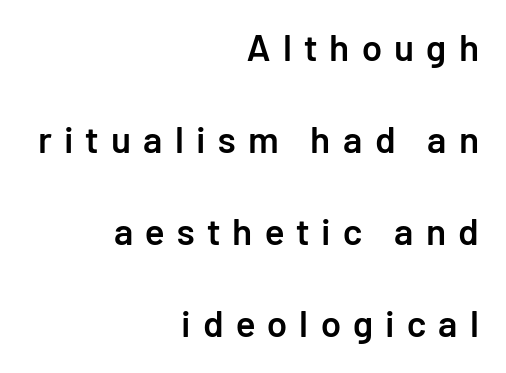
{"serif": "no", "italic": "no", "bold": "semi", "weight": "semibold", "width": "normal", "stroke_contrast": "low", "x_height": "medium", "monospaced": "no", "underline": "no", "align": "right", "line_spacing": "loose", "line_spacing_ratio": 2.49, "letter_spacing": "wide", "letter_spacing_em": 0.33, "glyph_px": 37}
